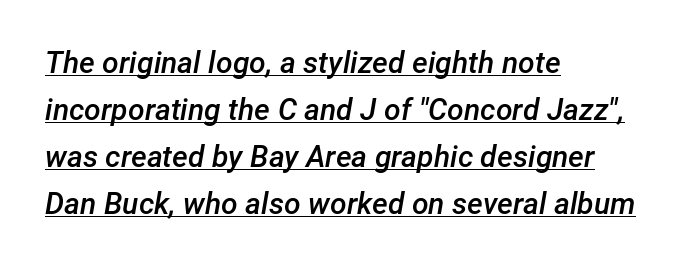
The image shows 30 px semibold type, italic (leaning right); set left-aligned, normal line spacing (1.57x), normal letter spacing, underlined; low stroke contrast and a medium x-height.
